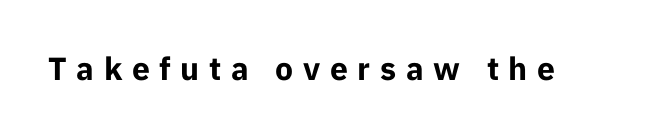
{"serif": "no", "italic": "no", "bold": "yes", "weight": "bold", "width": "normal", "stroke_contrast": "low", "x_height": "medium", "monospaced": "no", "underline": "no", "letter_spacing": "wide", "letter_spacing_em": 0.3, "glyph_px": 32}
